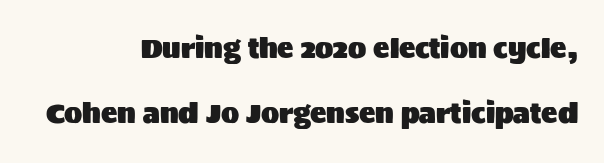
Words appear dense and cohesive because spacing is normal. Typeset ragged left — the right edge is the straight one. Unlike italic type, these characters show no tilt at all. Line spacing here is loose. Underline: absent.
